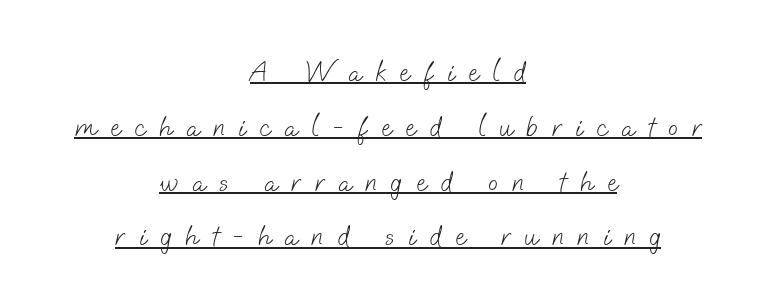
The image shows 29 px light sans-serif type; set centered, line spacing 1.89x, unusually wide letter spacing (+0.48 em), underlined; low stroke contrast and a small x-height.
